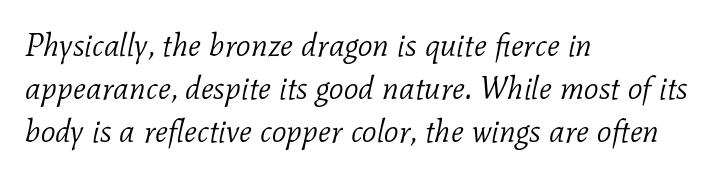
The image shows 32 px light serif type, italic (leaning right); set left-aligned, normal line spacing (1.35x), normal letter spacing, not underlined; low stroke contrast and a medium x-height.
